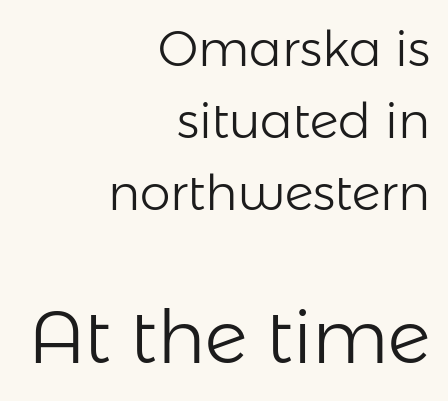
Q: Is the text bold? A: No.
Q: Is the text italic (slanted)? A: No, it is upright.
Q: Is the typeface a serif or a sans-serif typeface? A: Sans-serif.
Q: Is the text underlined? A: No.
Q: How is the paragraph aligned? A: Right-aligned.
Q: Is the spacing between letters normal or unusually wide? A: Normal.
Q: Is the spacing between lines tight, normal or loose? A: Normal.
Q: Which block of text is set in a larger size, the first (top) or the second (bottom)? A: The second (bottom) one.
Q: Width (condensed, normal, or wide)? A: Normal.
Q: Stroke contrast? A: Low.
Q: x-height? A: Medium.
Q: Monospaced? A: No.
